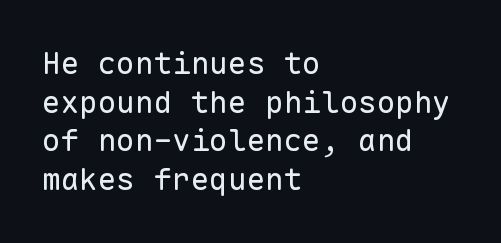
{"serif": "no", "italic": "no", "bold": "no", "weight": "regular", "width": "normal", "stroke_contrast": "low", "x_height": "medium", "monospaced": "yes", "underline": "no", "align": "left", "line_spacing": "normal", "line_spacing_ratio": 1.25, "letter_spacing": "normal", "letter_spacing_em": 0.0, "glyph_px": 31}
